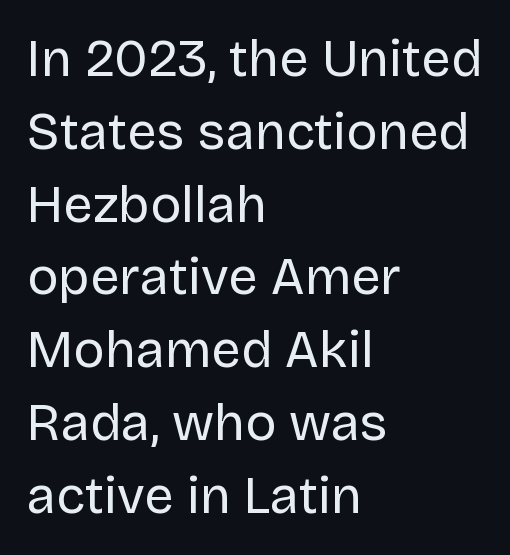
Q: Is the text bold? A: No.
Q: Is the text italic (slanted)? A: No, it is upright.
Q: Is the typeface a serif or a sans-serif typeface? A: Sans-serif.
Q: Is the text underlined? A: No.
Q: How is the paragraph aligned? A: Left-aligned.
Q: Is the spacing between letters normal or unusually wide? A: Normal.
Q: Is the spacing between lines tight, normal or loose? A: Normal.
Q: Width (condensed, normal, or wide)? A: Normal.
Q: Stroke contrast? A: Low.
Q: x-height? A: Large.
Q: Monospaced? A: No.
